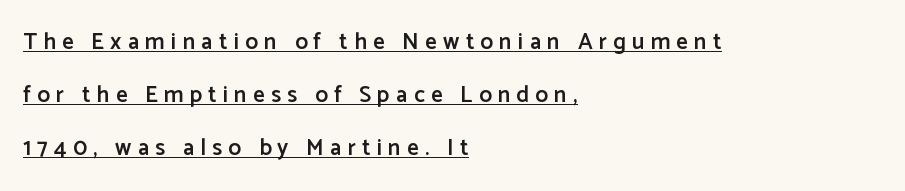
Reading down the block, your eye returns to a fixed left position each line. Characters remain perfectly vertical along every line. The lettering is marked with a stroke running underneath it. The rendering inserts visible extra space after every character. Each glyph is drawn with semibold strokes, heavier than normal yet not fully bold.
